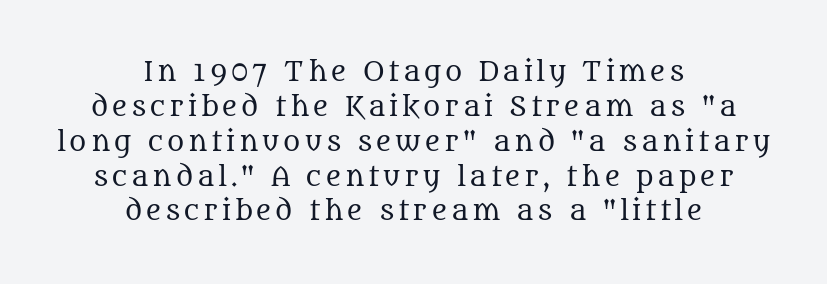
The image shows 26 px text type, upright; set centered, normal line spacing (1.34x), not underlined.
